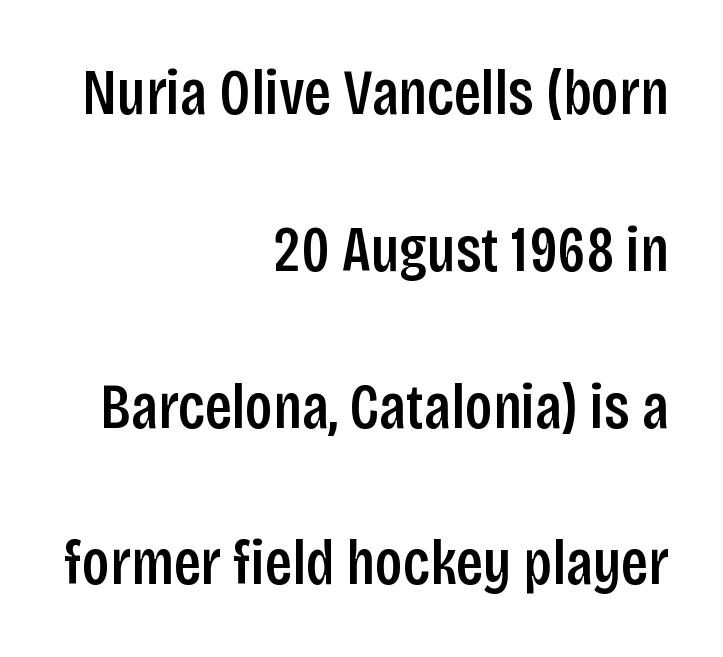
{"serif": "no", "italic": "no", "bold": "semi", "weight": "semibold", "width": "condensed", "stroke_contrast": "low", "x_height": "large", "monospaced": "no", "underline": "no", "align": "right", "line_spacing": "loose", "line_spacing_ratio": 2.45, "letter_spacing": "normal", "letter_spacing_em": 0.0, "glyph_px": 64}
